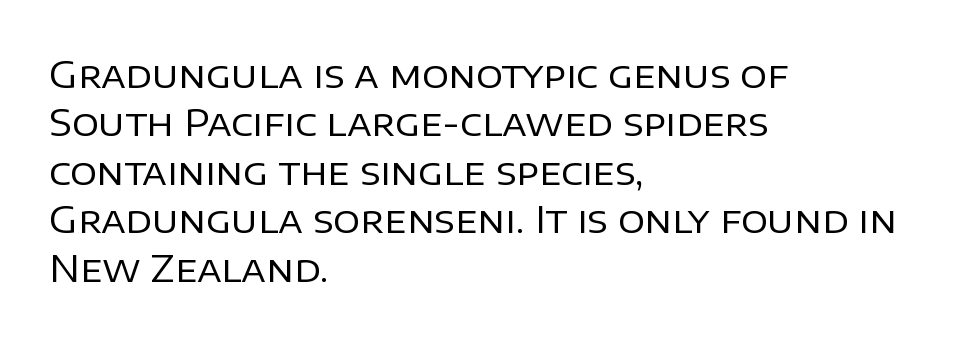
The image shows 37 px regular-weight sans-serif type, upright; set left-aligned, normal line spacing (1.31x), normal letter spacing, not underlined; low stroke contrast and a large x-height.
